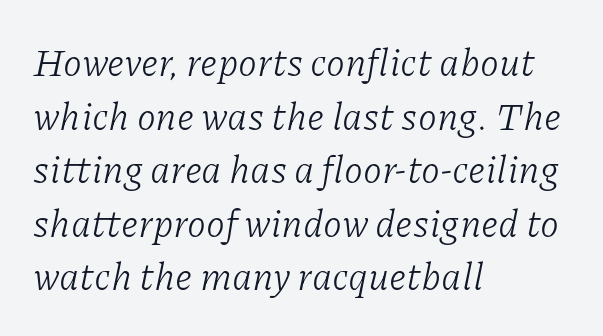
The image shows 38 px light serif type, italic (leaning right); set left-aligned, normal line spacing (1.41x), normal letter spacing, not underlined; low stroke contrast and a medium x-height.
